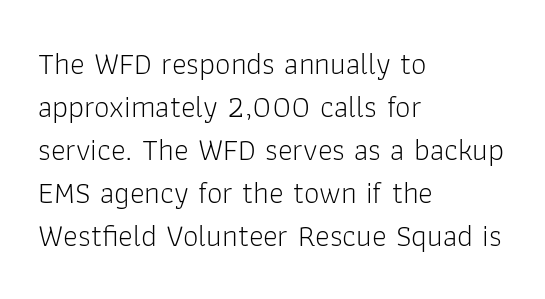
{"serif": "no", "italic": "no", "bold": "no", "weight": "light", "width": "normal", "stroke_contrast": "low", "x_height": "medium", "monospaced": "no", "underline": "no", "align": "left", "line_spacing": "normal", "line_spacing_ratio": 1.39, "letter_spacing": "normal", "letter_spacing_em": 0.0, "glyph_px": 31}
